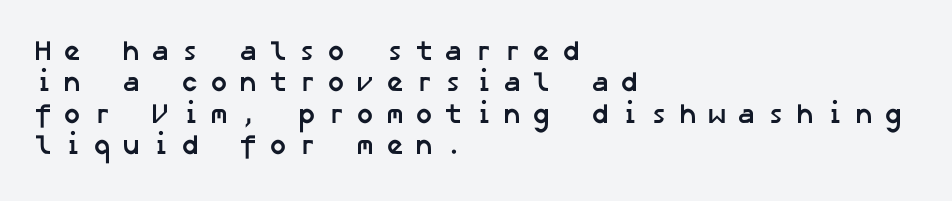
{"serif": "no", "bold": "yes", "weight": "semibold", "width": "normal", "stroke_contrast": "low", "x_height": "medium", "underline": "no", "align": "left", "line_spacing": "tight", "line_spacing_ratio": 1.12, "letter_spacing": "wide", "letter_spacing_em": 0.38, "glyph_px": 28}
